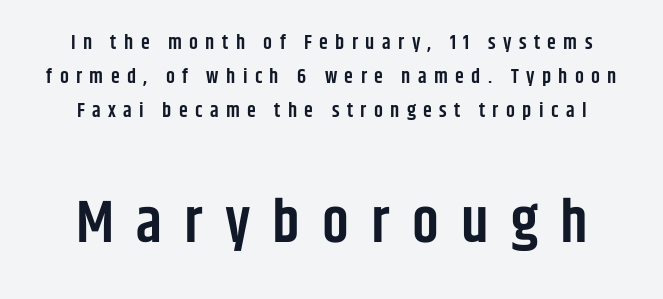
The image shows 60 px semibold, condensed sans-serif type, upright; set centered, line spacing 1.71x, unusually wide letter spacing (+0.37 em), not underlined; the second (bottom) block is 3.0x larger; low stroke contrast and a large x-height.
